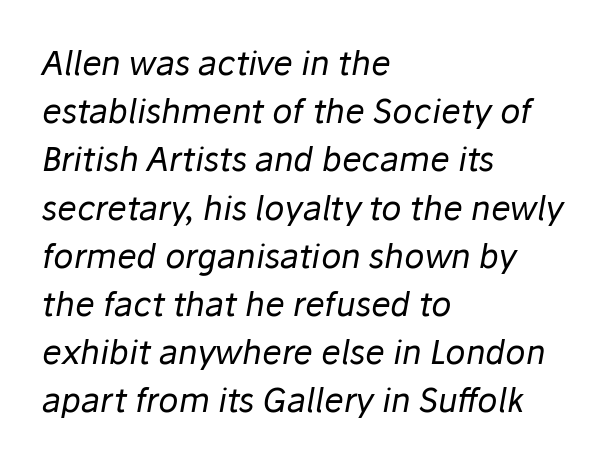
You could call the tracking neutral — neither tight nor loose. Stroke mass is kept to a normal reading level or below. Only glyphs here, with clear space below each row. The rendering uses natural spacing where letterforms have individual widths.
